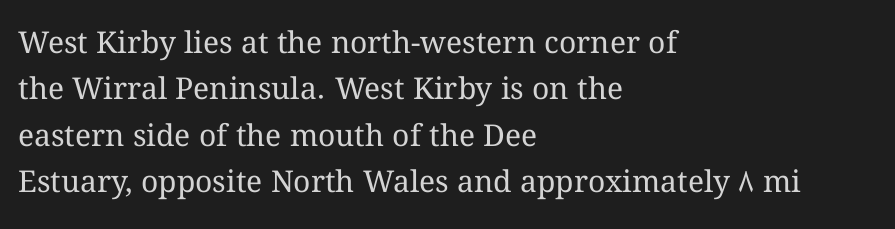
Q: Is the text bold? A: No.
Q: Is the text italic (slanted)? A: No, it is upright.
Q: Is the text underlined? A: No.
Q: How is the paragraph aligned? A: Left-aligned.
Q: Is the spacing between letters normal or unusually wide? A: Normal.
Q: Is the spacing between lines tight, normal or loose? A: Normal.
Q: Width (condensed, normal, or wide)? A: Normal.
Q: Stroke contrast? A: Medium.
Q: x-height? A: Medium.
Q: Monospaced? A: No.
